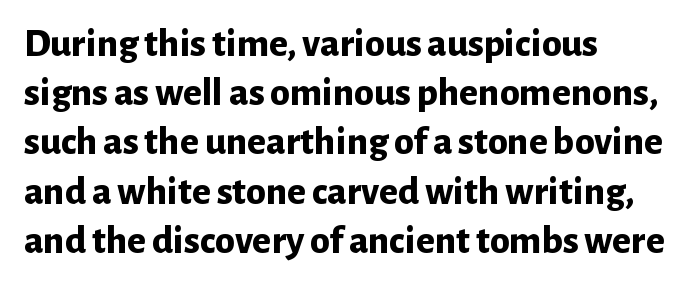
Q: Is the text bold? A: Yes.
Q: Is the text italic (slanted)? A: No, it is upright.
Q: Is the typeface a serif or a sans-serif typeface? A: Sans-serif.
Q: Is the text underlined? A: No.
Q: How is the paragraph aligned? A: Left-aligned.
Q: Is the spacing between letters normal or unusually wide? A: Normal.
Q: Width (condensed, normal, or wide)? A: Normal.
Q: Stroke contrast? A: Low.
Q: x-height? A: Medium.
Q: Monospaced? A: No.
